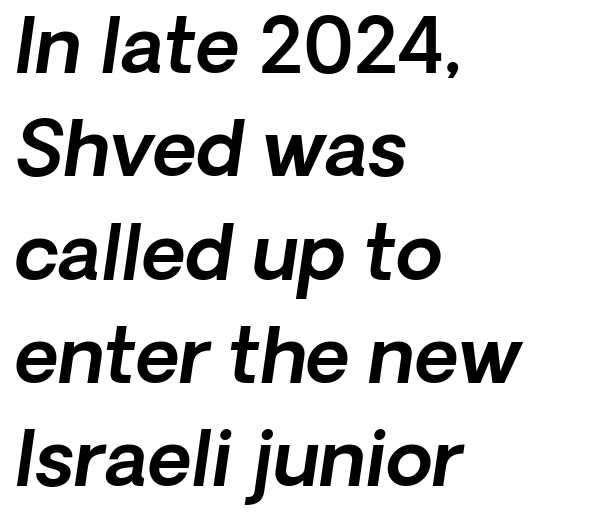
The image shows 76 px sans-serif type; set left-aligned, normal line spacing (1.36x), normal letter spacing, not underlined; a medium x-height.
